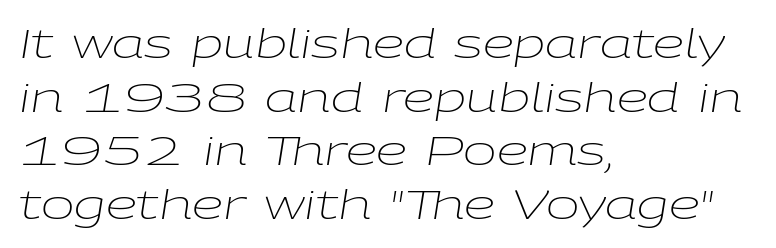
Q: Is the text bold? A: No.
Q: Is the text italic (slanted)? A: Yes, it leans right by about 9 degrees.
Q: Is the text underlined? A: No.
Q: How is the paragraph aligned? A: Left-aligned.
Q: Is the spacing between letters normal or unusually wide? A: Normal.
Q: Is the spacing between lines tight, normal or loose? A: Normal.
Q: Width (condensed, normal, or wide)? A: Wide.
Q: Stroke contrast? A: Low.
Q: x-height? A: Medium.
Q: Monospaced? A: No.
